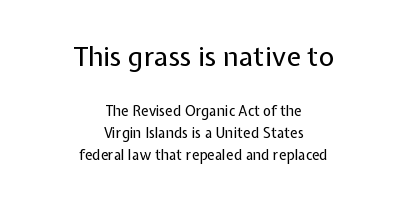
Is the letter spacing exaggerated? No — it looks like the ordinary default. The font is comparable to plain body text, perhaps lighter. Clear beneath every line of the passage. Alignment: centered. When letters stand straight like this, we call the style roman or upright.
